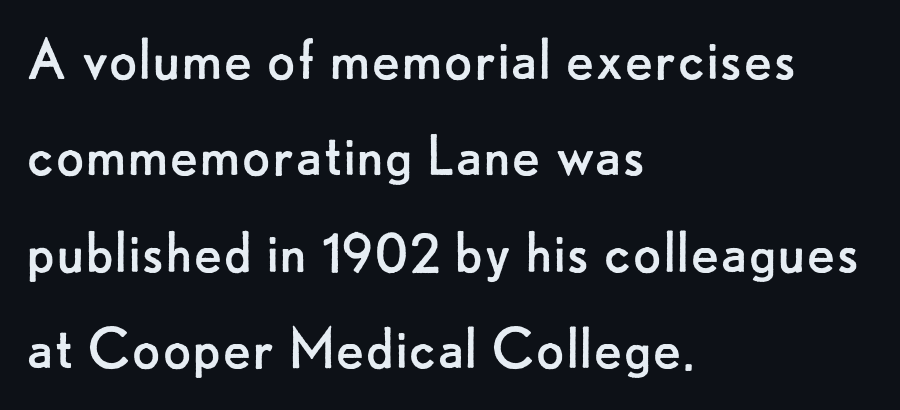
The face used here is proportionally spaced, like ordinary book or web type. Words appear dense and cohesive because spacing is normal. The characters are drawn with everyday or finer stroke widths. Each new line begins a customary step beneath the previous one.
